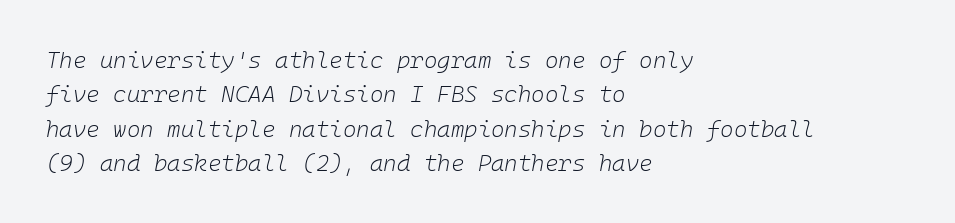
Each stroke keeps to a modest, everyday thickness or less. Regarding leading, the lines here are spaced in the standard way. Nobody touched the tracking dial on this one. The rendering anchors every line to the left-hand side. You can tell it's italic because the verticals aren't actually vertical. Clear beneath every line of the passage.
